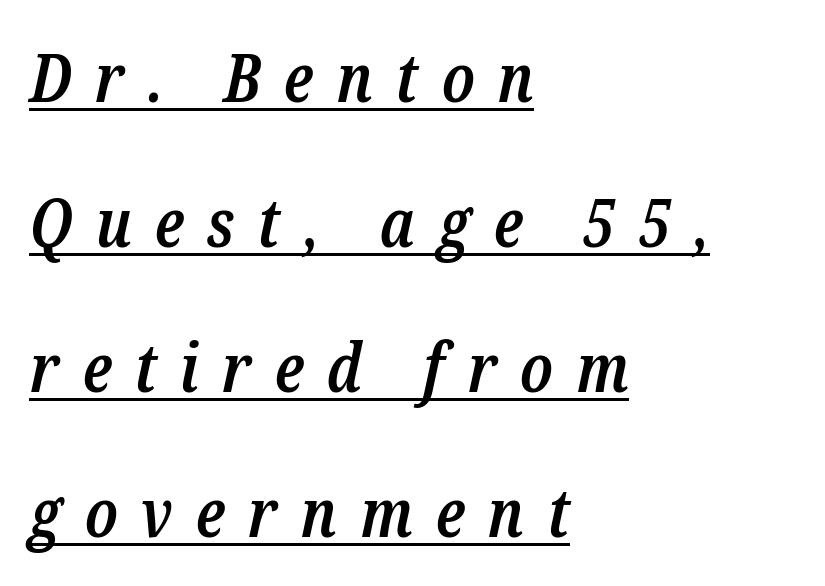
The image shows 68 px semibold, condensed serif type, italic (leaning right); set left-aligned, loose line spacing (2.13x), unusually wide letter spacing (+0.34 em), underlined; low stroke contrast and a medium x-height.
